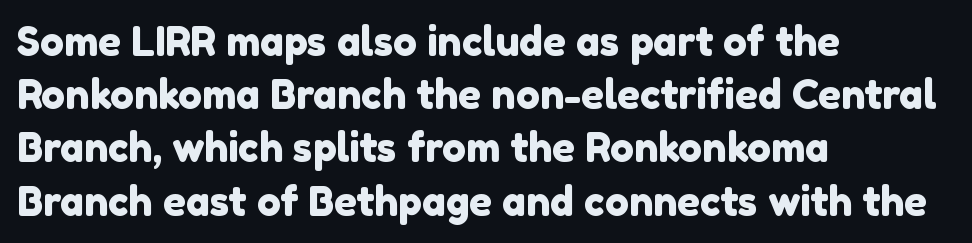
Letter spacing: default. The rows are spaced the way most documents space them. Leftover space on each line is placed entirely after the last word. Does the type have serifs? No, each stem ends abruptly. Clear beneath every line of the passage. Each letter keeps its own natural width here, so spacing adapts to shape.
